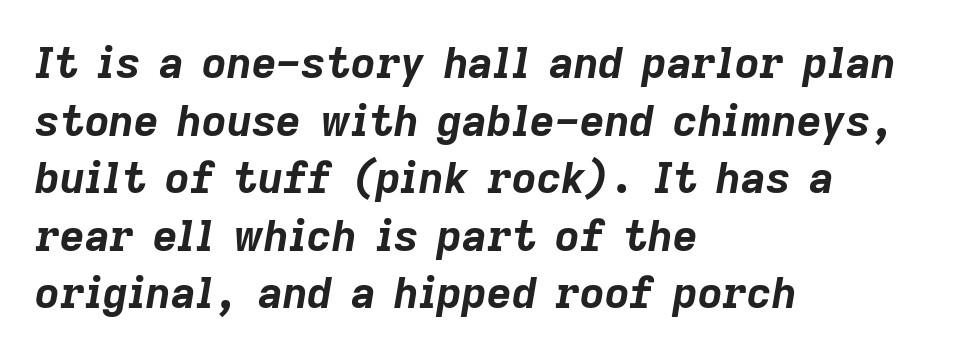
The image shows 43 px bold type, italic (leaning right); set left-aligned, normal line spacing (1.34x), normal letter spacing, not underlined; low stroke contrast and a medium x-height.
